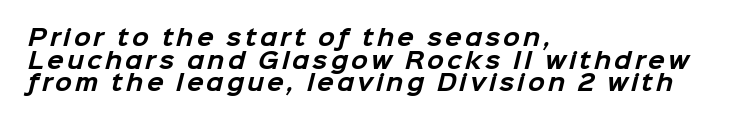
The image shows 22 px bold type; set left-aligned, tight line spacing (1.03x), not underlined.
